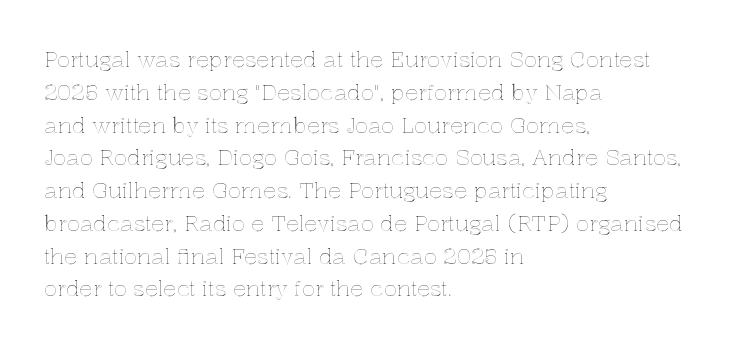
The specimen omits any rule beneath the text block's lines. Is the letter spacing exaggerated? No — it looks like the ordinary default. The typography opts for an upright posture over an oblique one. The rag falls on the right side of this text block. Baseline-to-baseline distance is the conventional proportion of letter height.
